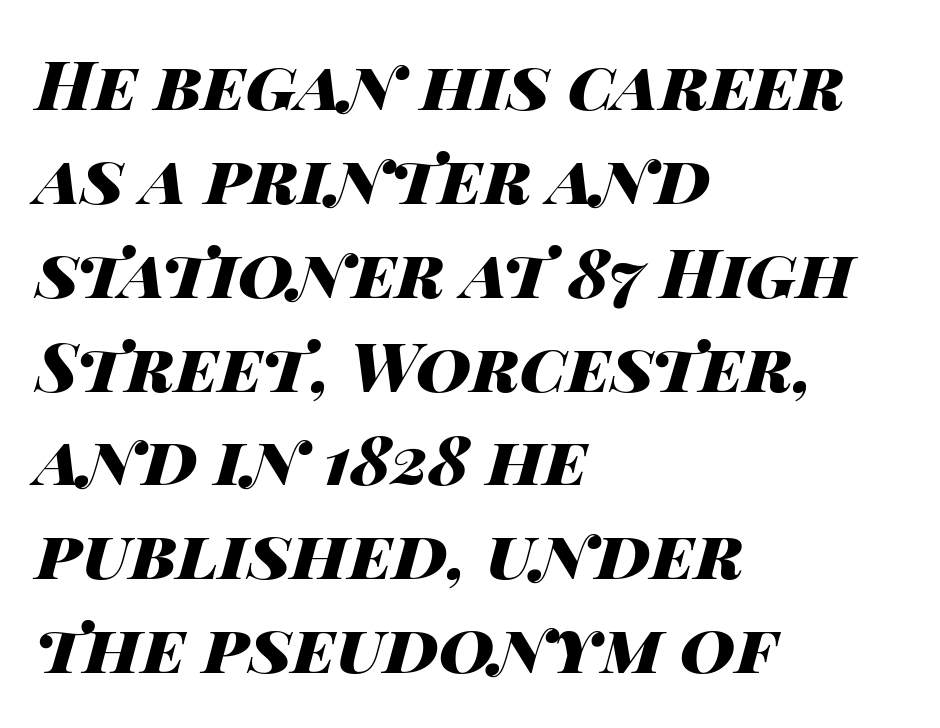
Q: Is the text bold? A: Yes.
Q: Is the text italic (slanted)? A: Yes, it leans right by about 14 degrees.
Q: Is the text underlined? A: No.
Q: How is the paragraph aligned? A: Left-aligned.
Q: Is the spacing between letters normal or unusually wide? A: Normal.
Q: Is the spacing between lines tight, normal or loose? A: Normal.
Q: Width (condensed, normal, or wide)? A: Wide.
Q: Stroke contrast? A: High.
Q: x-height? A: Large.
Q: Monospaced? A: No.
